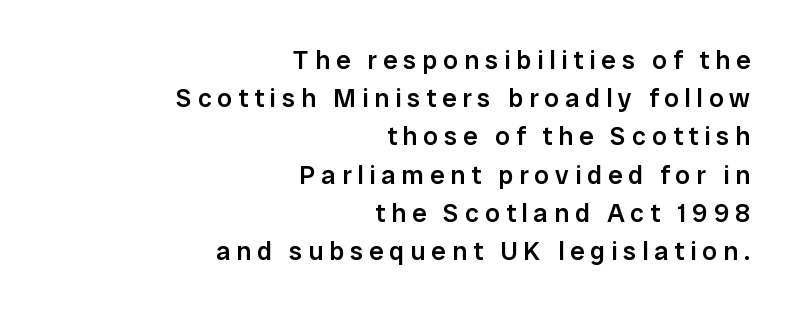
The image shows 26 px text type, upright; set right-aligned, normal line spacing (1.47x), unusually wide letter spacing (+0.23 em), not underlined.
